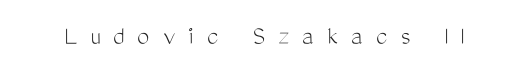
The image shows 27 px text type, upright; set unusually wide letter spacing (+0.48 em), not underlined.
